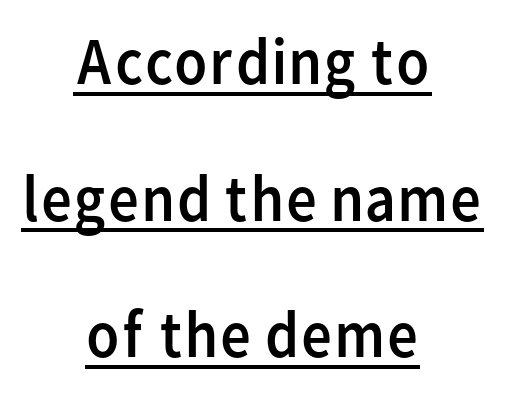
The passage is arranged like a title page — every line centered. The passage shown is underscored from start to finish. Rows of type keep a wide berth in the vertical direction. The letters look calm and open, with moderate or lighter stems. A sans-serif font was chosen for this passage.
